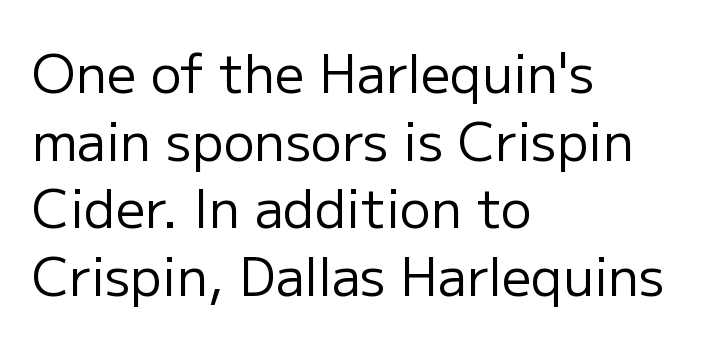
{"serif": "no", "italic": "no", "bold": "no", "weight": "regular", "width": "normal", "stroke_contrast": "low", "x_height": "medium", "monospaced": "no", "underline": "no", "align": "left", "line_spacing": "normal", "line_spacing_ratio": 1.3, "letter_spacing": "normal", "letter_spacing_em": 0.0, "glyph_px": 52}
